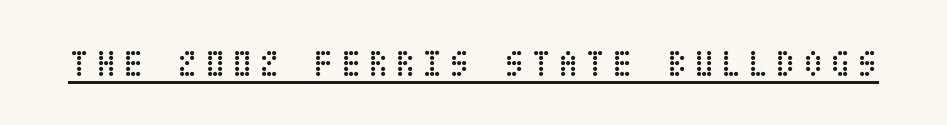
{"italic": "no", "bold": "no", "weight": "regular", "width": "condensed", "stroke_contrast": "low", "x_height": "large", "underline": "yes", "glyph_px": 39}
